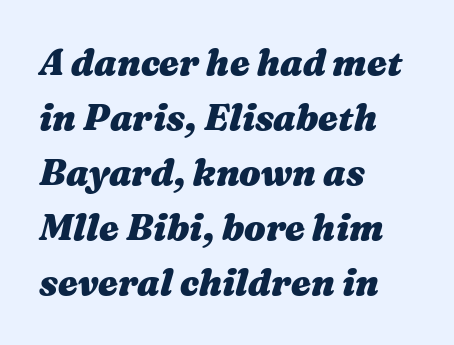
The rendering applies a slant to the glyphs. Baseline-to-baseline distance is the conventional proportion of letter height. The passage is arranged the way most books set body copy — flush left. This sample has the flowing, uneven cadence of proportional lettering. This rendering features lettering with no underline. Plenty of ink on the page — the face is bold.
